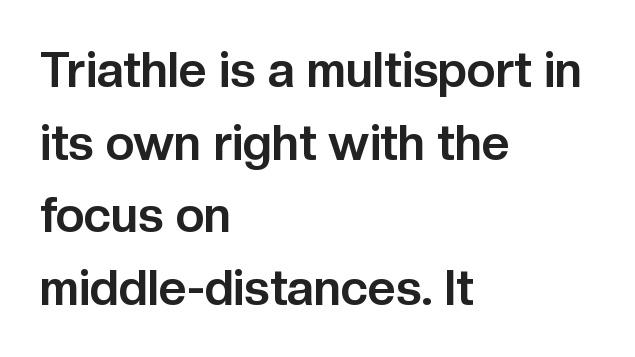
The image shows 49 px bold sans-serif type, upright; set left-aligned, normal line spacing (1.48x), normal letter spacing, not underlined; low stroke contrast and a medium x-height.
